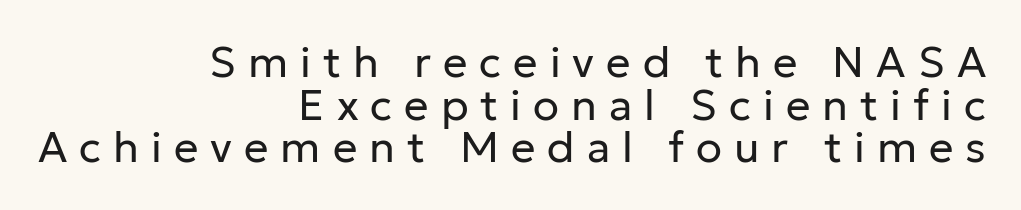
The image shows 43 px regular-weight sans-serif type, upright; set right-aligned, tight line spacing (0.99x), unusually wide letter spacing (+0.28 em), not underlined; low stroke contrast and a medium x-height.
